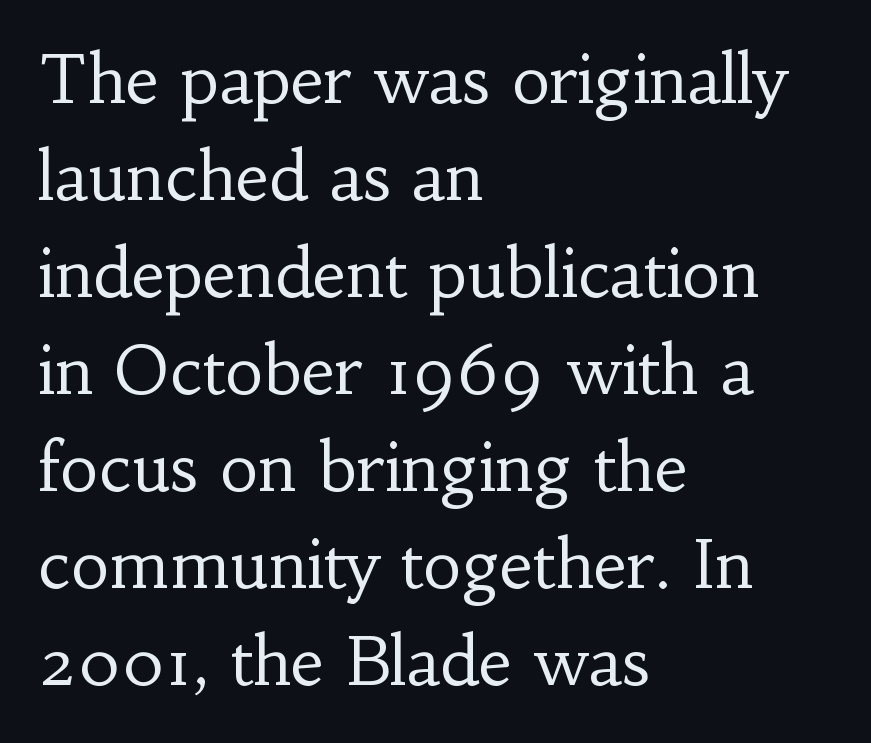
The image shows 66 px regular-weight serif type, upright; set left-aligned, normal line spacing (1.47x), normal letter spacing, not underlined; low stroke contrast and a small x-height.
